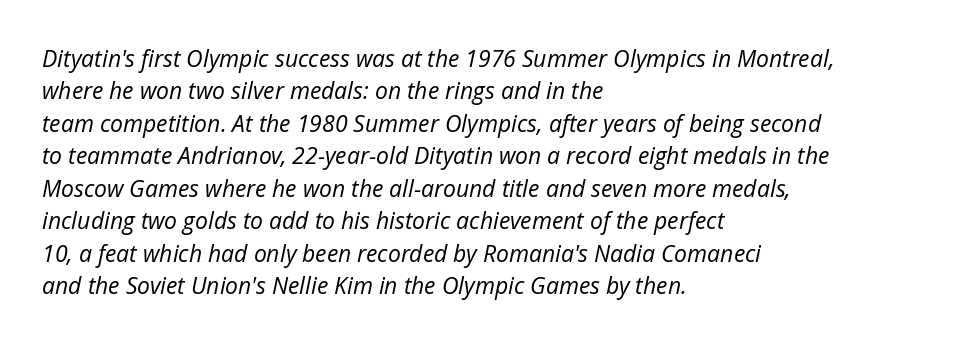
The image shows 23 px text type, italic (leaning right); set left-aligned, normal line spacing (1.41x), normal letter spacing, not underlined.
